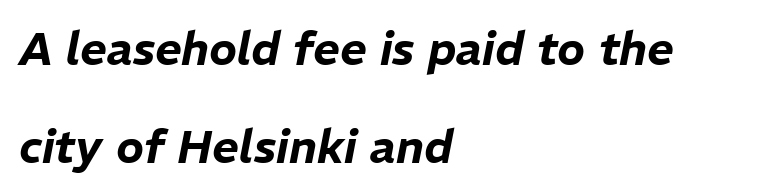
These lines keep a tight, regular rhythm from letter to letter. Whoever set this chose breathing room over compactness in the vertical rhythm. Has an underline been added? It has not. Looking at the ascenders, they clearly lean. Casual observation: everything's shoved over to the left.
